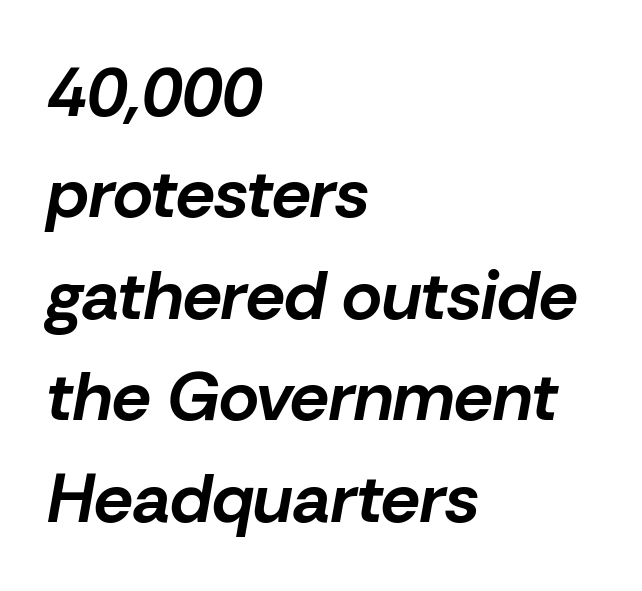
{"italic": "yes", "lean": "right", "slant_degrees": 10, "bold": "yes", "weight": "bold", "width": "normal", "stroke_contrast": "low", "x_height": "medium", "monospaced": "no", "underline": "no", "align": "left", "line_spacing": "normal", "line_spacing_ratio": 1.47, "letter_spacing": "normal", "letter_spacing_em": 0.0, "glyph_px": 69}
